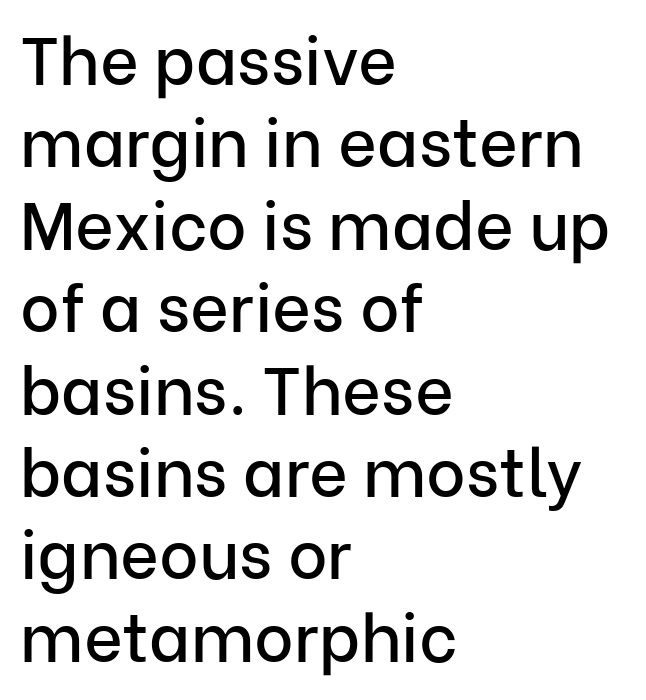
Q: Is the text italic (slanted)? A: No, it is upright.
Q: Is the typeface a serif or a sans-serif typeface? A: Sans-serif.
Q: Is the text underlined? A: No.
Q: How is the paragraph aligned? A: Left-aligned.
Q: Is the spacing between letters normal or unusually wide? A: Normal.
Q: Width (condensed, normal, or wide)? A: Normal.
Q: Stroke contrast? A: Low.
Q: x-height? A: Medium.
Q: Monospaced? A: No.
